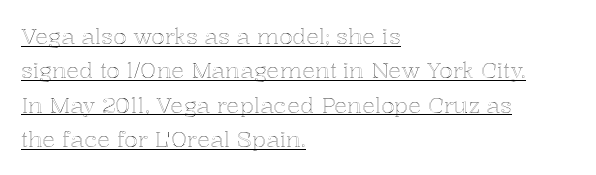
Q: Is the text italic (slanted)? A: No, it is upright.
Q: Is the text underlined? A: Yes.
Q: How is the paragraph aligned? A: Left-aligned.
Q: Is the spacing between letters normal or unusually wide? A: Normal.
Q: Is the spacing between lines tight, normal or loose? A: Normal.
